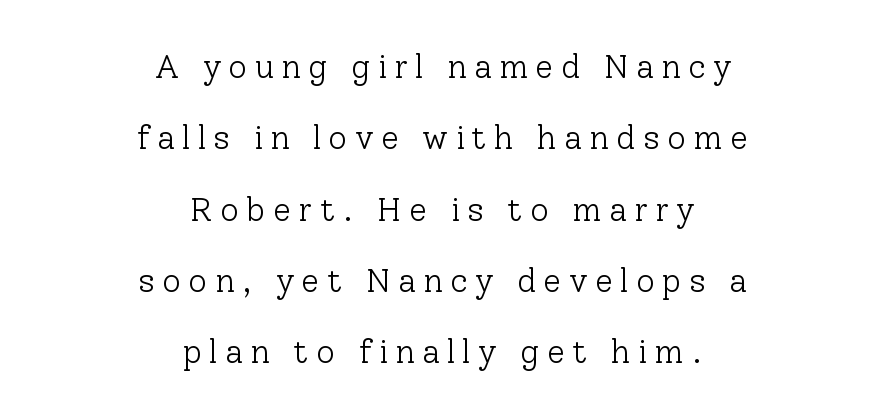
The tracking reads as deliberately expanded to a designer's eye. The typesetter chose a symmetrical, centered arrangement here. The font family rendered here belongs to the serif group. Interline gaps are noticeably wide in this sample.
